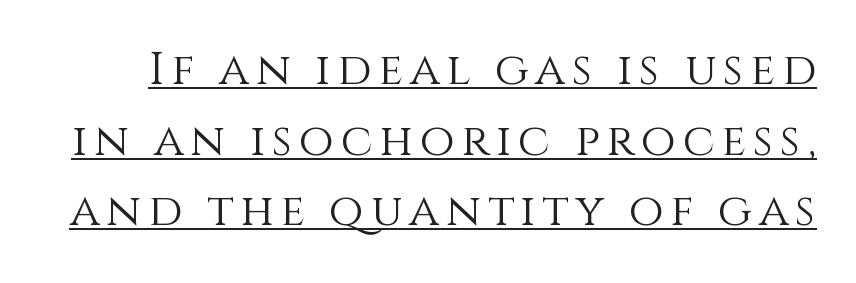
The image shows 45 px light type, upright; set normal line spacing (1.57x), underlined; a large x-height.
